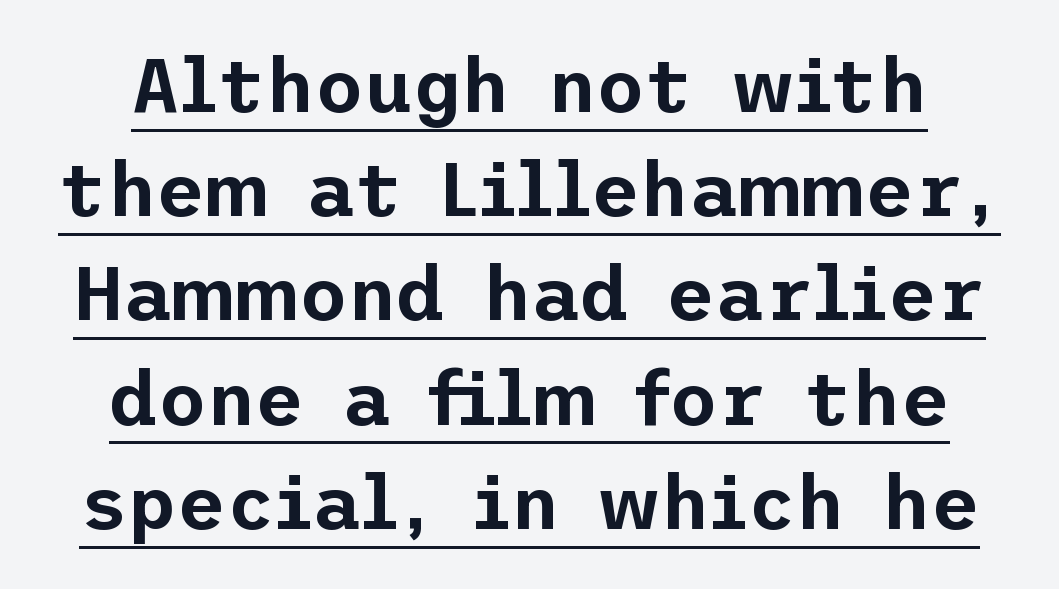
What kind of face is this? One without serifs — a sans. Successive baselines arrive at the customary interval. Underlining? Definitely there. This sample uses plain, unmodified letter spacing. The type sits square on the baseline with zero lean.
